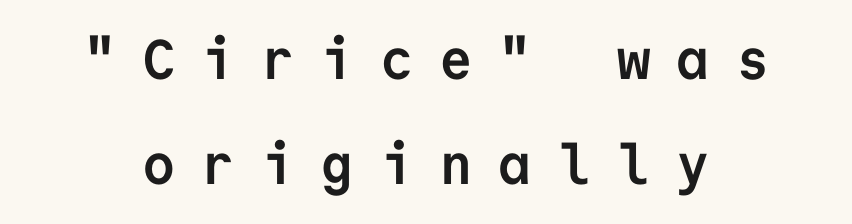
Q: Is the text bold? A: Yes.
Q: Is the text italic (slanted)? A: No, it is upright.
Q: Is the typeface a serif or a sans-serif typeface? A: Sans-serif.
Q: Is the text underlined? A: No.
Q: Is the spacing between letters normal or unusually wide? A: Unusually wide.
Q: Width (condensed, normal, or wide)? A: Normal.
Q: Stroke contrast? A: Low.
Q: x-height? A: Medium.
Q: Monospaced? A: Yes.
